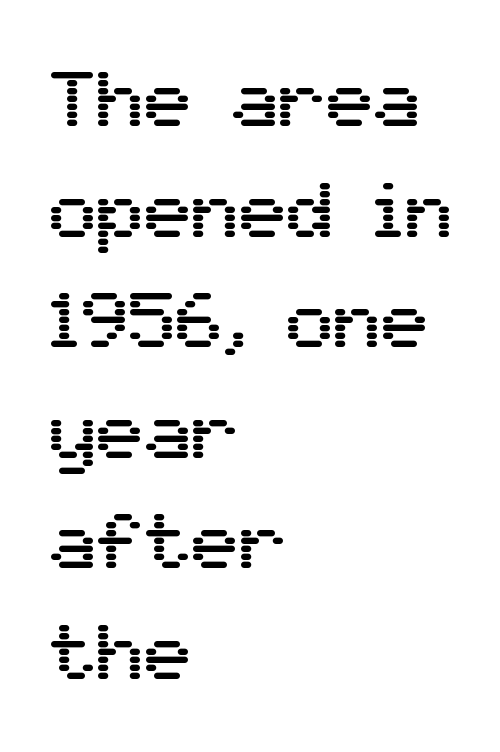
Q: Is the text italic (slanted)? A: No, it is upright.
Q: Is the typeface a serif or a sans-serif typeface? A: Sans-serif.
Q: Is the text underlined? A: No.
Q: How is the paragraph aligned? A: Left-aligned.
Q: Is the spacing between letters normal or unusually wide? A: Normal.
Q: Is the spacing between lines tight, normal or loose? A: Normal.
Q: Width (condensed, normal, or wide)? A: Normal.
Q: Stroke contrast? A: Medium.
Q: x-height? A: Medium.
Q: Monospaced? A: No.
